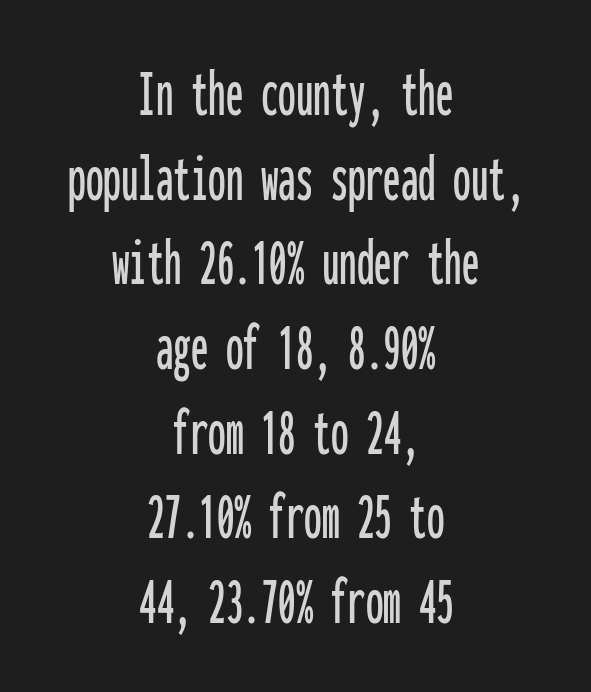
{"serif": "no", "italic": "no", "width": "condensed", "stroke_contrast": "low", "x_height": "medium", "monospaced": "yes", "underline": "no", "align": "center", "line_spacing_ratio": 1.21, "letter_spacing": "normal", "letter_spacing_em": 0.0, "glyph_px": 70}
